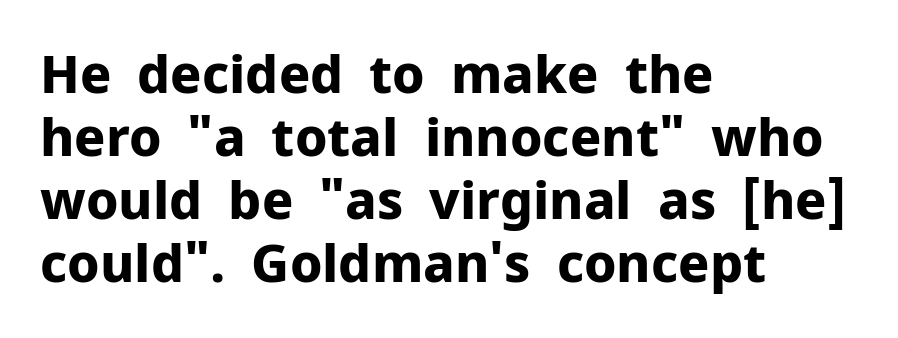
Q: Is the text bold? A: Yes.
Q: Is the text italic (slanted)? A: No, it is upright.
Q: Is the typeface a serif or a sans-serif typeface? A: Sans-serif.
Q: Is the text underlined? A: No.
Q: How is the paragraph aligned? A: Left-aligned.
Q: Is the spacing between letters normal or unusually wide? A: Normal.
Q: Width (condensed, normal, or wide)? A: Normal.
Q: Stroke contrast? A: Low.
Q: x-height? A: Medium.
Q: Monospaced? A: No.
